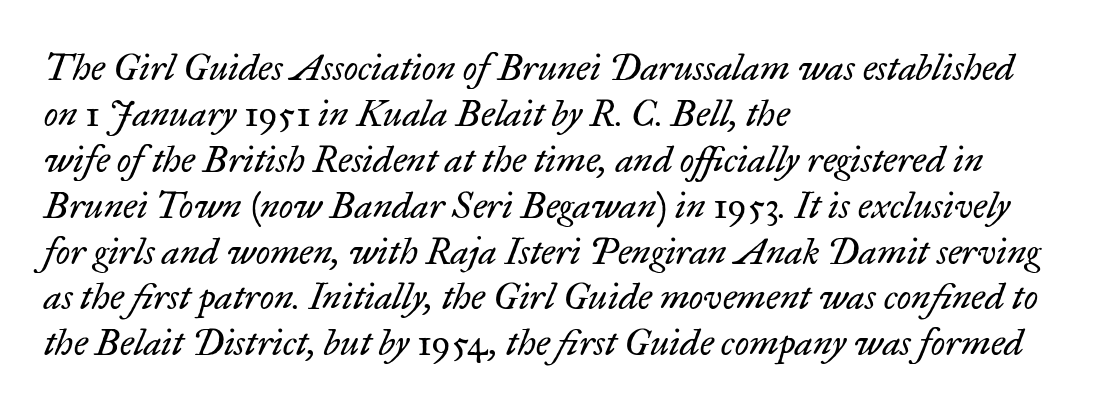
Q: Is the text bold? A: No.
Q: Is the text italic (slanted)? A: Yes, it leans right by about 17 degrees.
Q: Is the typeface a serif or a sans-serif typeface? A: Serif.
Q: Is the text underlined? A: No.
Q: How is the paragraph aligned? A: Left-aligned.
Q: Is the spacing between letters normal or unusually wide? A: Normal.
Q: Width (condensed, normal, or wide)? A: Normal.
Q: Stroke contrast? A: Low.
Q: x-height? A: Small.
Q: Monospaced? A: No.
